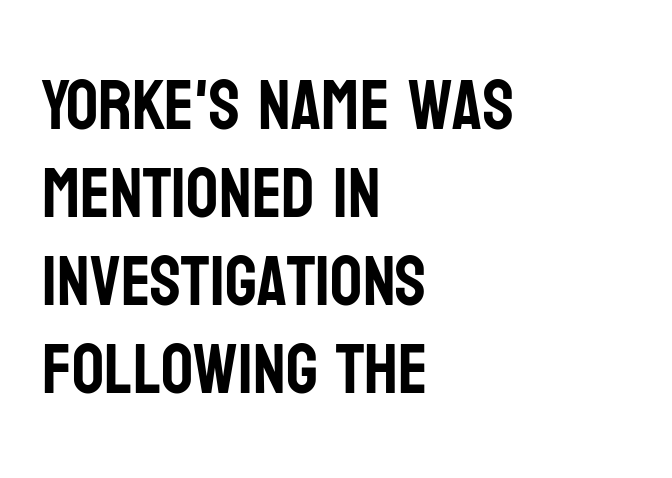
{"serif": "no", "italic": "no", "width": "condensed", "stroke_contrast": "low", "x_height": "large", "monospaced": "no", "underline": "no", "align": "left", "line_spacing_ratio": 1.24, "letter_spacing": "normal", "letter_spacing_em": 0.0, "glyph_px": 71}
